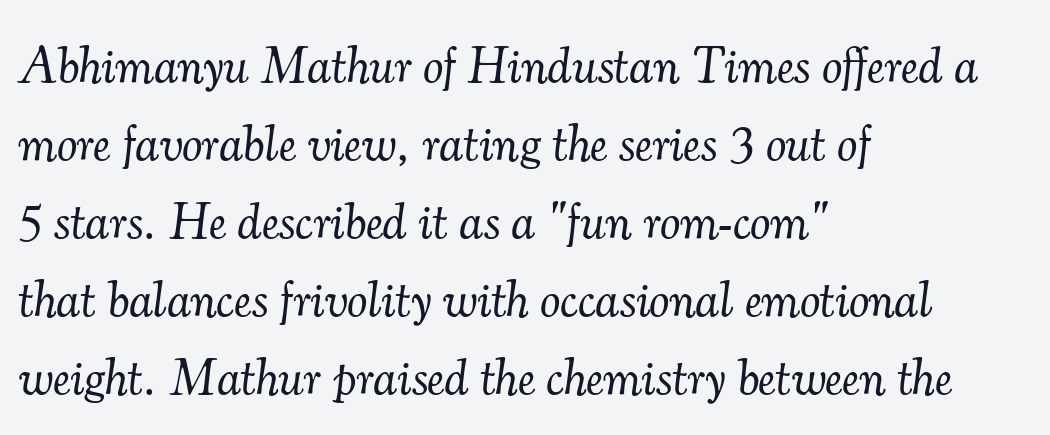
The type is set solid horizontally, with unmodified tracking. Line starts are locked; line ends wander. Varying glyph widths throughout — classic text-font behaviour. Descenders are the only things crossing below the line.
